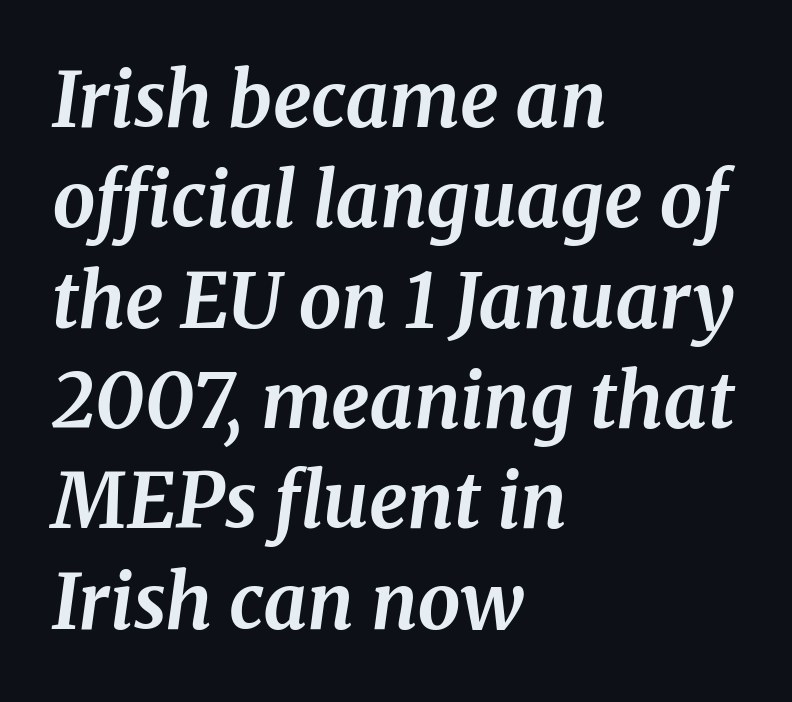
The image shows 76 px bold serif type, italic (leaning right); set left-aligned, normal line spacing (1.32x), normal letter spacing, not underlined; medium stroke contrast and a medium x-height.
